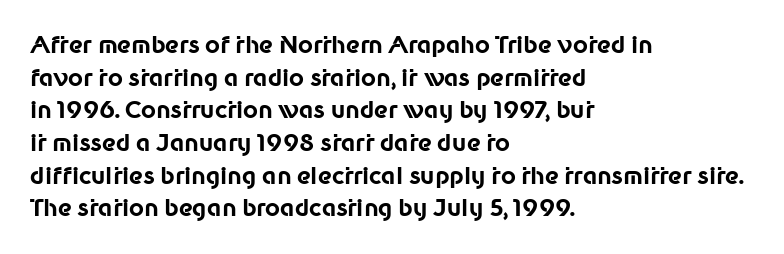
Q: Is the text bold? A: Yes.
Q: Is the text italic (slanted)? A: No, it is upright.
Q: Is the text underlined? A: No.
Q: How is the paragraph aligned? A: Left-aligned.
Q: Is the spacing between letters normal or unusually wide? A: Normal.
Q: Is the spacing between lines tight, normal or loose? A: Normal.
